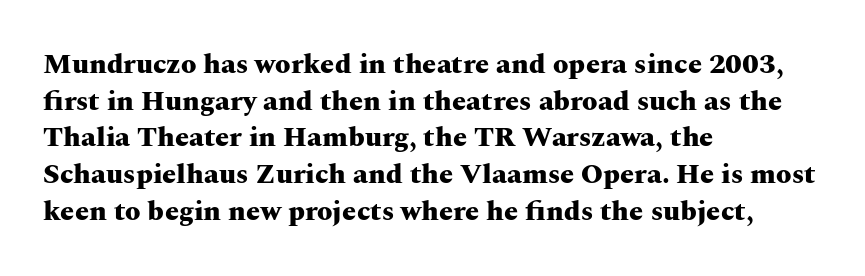
The image shows 28 px heavy, wide serif type, upright; set left-aligned, normal line spacing (1.31x), normal letter spacing, not underlined; medium stroke contrast and a medium x-height.
